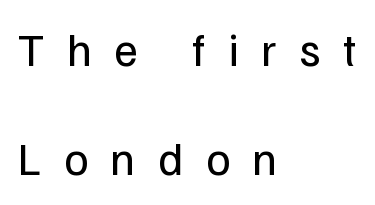
A classic flush-left, rag-right setting is used for this passage. Nothing sits at the stroke ends, so this counts as sans-serif. The type is letterspaced generously, with wide tracking. Do the characters align in a grid? No, the font is proportional.
